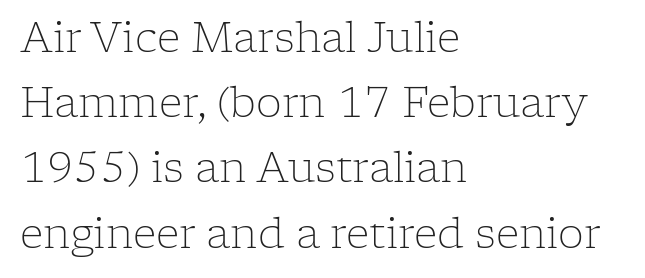
Q: Is the text bold? A: No.
Q: Is the text italic (slanted)? A: No, it is upright.
Q: Is the typeface a serif or a sans-serif typeface? A: Serif.
Q: Is the text underlined? A: No.
Q: How is the paragraph aligned? A: Left-aligned.
Q: Is the spacing between letters normal or unusually wide? A: Normal.
Q: Is the spacing between lines tight, normal or loose? A: Normal.
Q: Width (condensed, normal, or wide)? A: Normal.
Q: Stroke contrast? A: Low.
Q: x-height? A: Medium.
Q: Monospaced? A: No.
